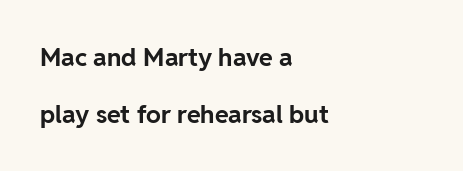
Q: Is the text bold? A: Yes.
Q: Is the text italic (slanted)? A: No, it is upright.
Q: Is the text underlined? A: No.
Q: How is the paragraph aligned? A: Left-aligned.
Q: Is the spacing between letters normal or unusually wide? A: Normal.
Q: Is the spacing between lines tight, normal or loose? A: Loose.
